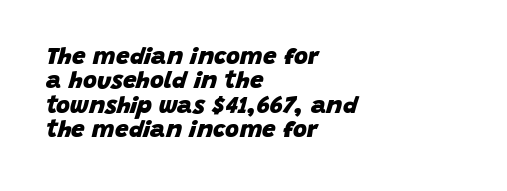
The image shows 24 px bold type, italic (leaning right); set left-aligned, tight line spacing (1.02x), normal letter spacing, not underlined.
